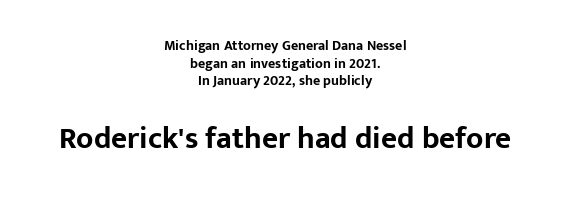
This is the regular roman posture of the typeface. Students, observe: this is what conventionally led text looks like. The sample has been set heavy, in full bold. Type size steps up from the first block to the second. The foot of each line stays bare and open. This sample has the flowing, uneven cadence of proportional lettering.
